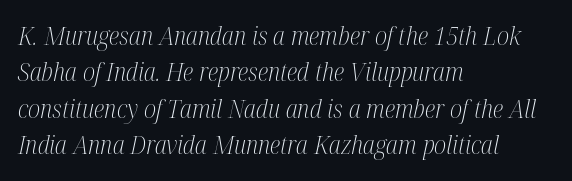
Q: Is the text bold? A: No.
Q: Is the text italic (slanted)? A: Yes, it leans right by about 12 degrees.
Q: Is the text underlined? A: No.
Q: How is the paragraph aligned? A: Left-aligned.
Q: Is the spacing between letters normal or unusually wide? A: Normal.
Q: Is the spacing between lines tight, normal or loose? A: Normal.
